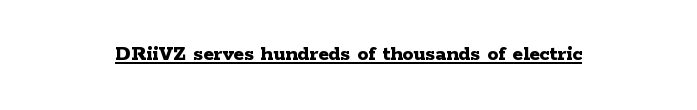
The face used here is rendered with its standard letterfit. These lines were composed using upright roman letters. Strokes here are thick enough to call this a true bold. Is there an underline? Yes — a line sits under the letters.
